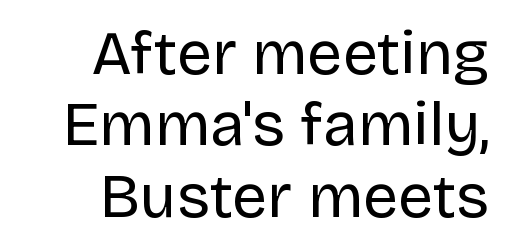
The image shows 62 px regular-weight sans-serif type, upright; set right-aligned, tight line spacing (1.15x), normal letter spacing, not underlined; low stroke contrast and a large x-height.
